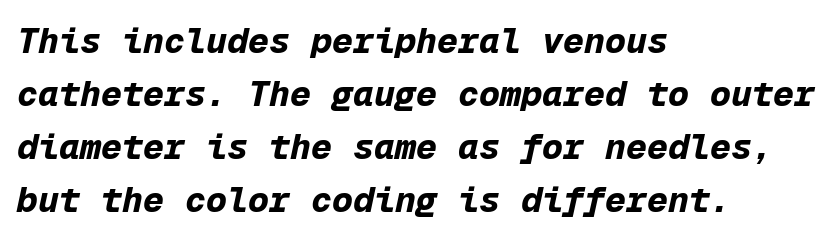
{"italic": "yes", "lean": "right", "slant_degrees": 12, "bold": "yes", "weight": "bold", "width": "normal", "stroke_contrast": "low", "x_height": "medium", "monospaced": "yes", "underline": "no", "align": "left", "line_spacing": "normal", "line_spacing_ratio": 1.51, "letter_spacing": "normal", "letter_spacing_em": 0.0, "glyph_px": 35}
